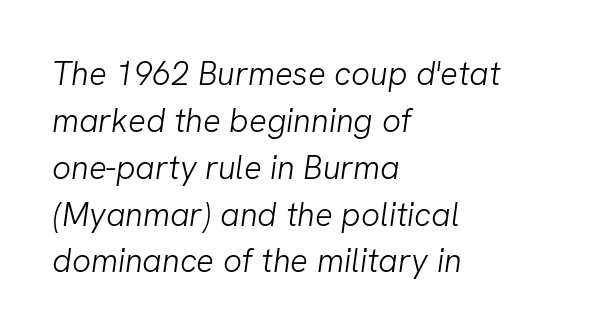
Glyph-to-glyph distance matches everyday printed text. Whoever set this chose a conventional vertical rhythm. This sample has the flowing, uneven cadence of proportional lettering. The text block is weighted toward the left margin, trailing off unevenly rightward. Clear beneath every line of the passage. This reads as an unemphasized weight, regular at the heaviest.
